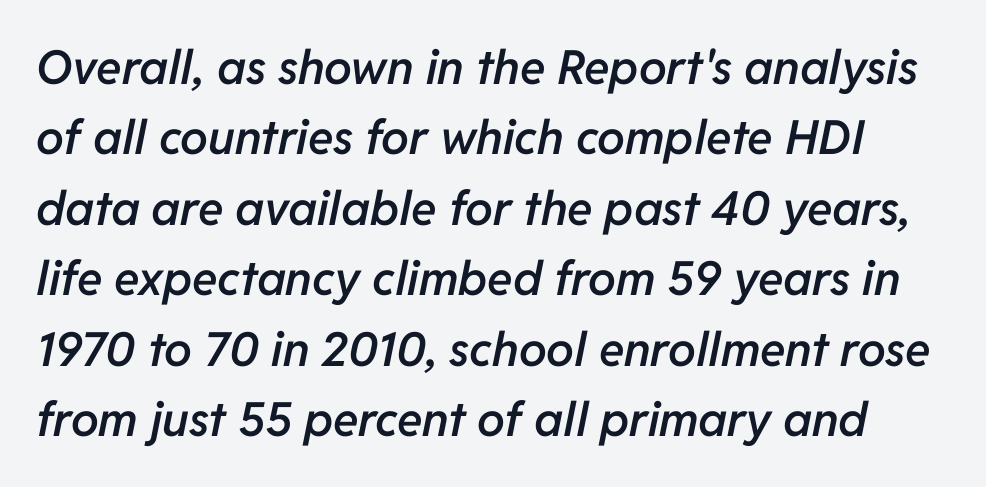
Characters are canted at an angle relative to the baseline's perpendicular. Regarding leading, the lines here are spaced in the standard way. Characters follow at the spacing the type designer built in. A bit beefed up — I'd call it semibold rather than bold. These lines are rendered in a variable-pitch font.
